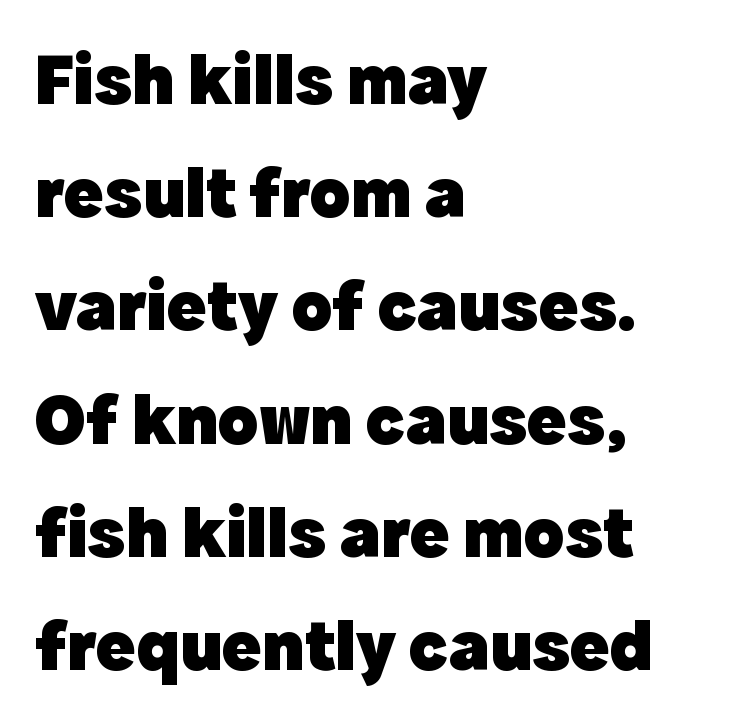
The image shows 74 px heavy sans-serif type, upright; set left-aligned, normal line spacing (1.53x), normal letter spacing, not underlined; a medium x-height.
